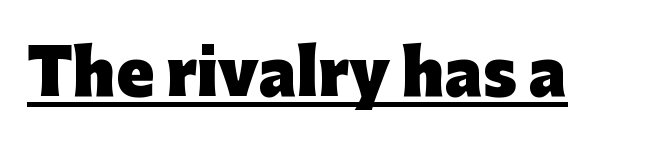
{"serif": "no", "italic": "no", "bold": "yes", "weight": "heavy", "width": "normal", "stroke_contrast": "low", "x_height": "medium", "monospaced": "no", "underline": "yes", "letter_spacing": "normal", "letter_spacing_em": 0.0, "glyph_px": 61}
